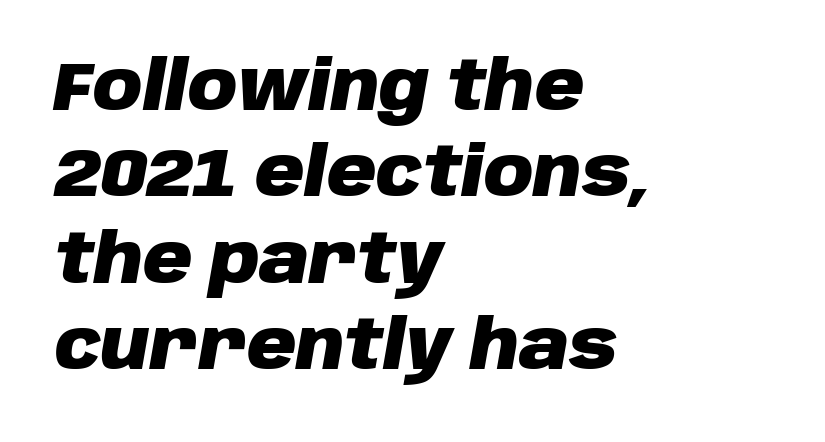
The rendering uses natural spacing where letterforms have individual widths. Leftover space on each line is placed entirely after the last word. This sample keeps an unexceptional amount of space between lines. Any mark beneath the type? The region is blank. Observe the lean: these are italic letterforms. The characters look thick and weighty, a clear bold.
